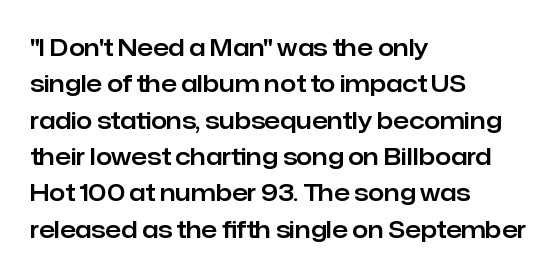
{"italic": "no", "underline": "no", "align": "left", "line_spacing": "normal", "line_spacing_ratio": 1.58, "letter_spacing": "normal", "letter_spacing_em": 0.0, "glyph_px": 23}
